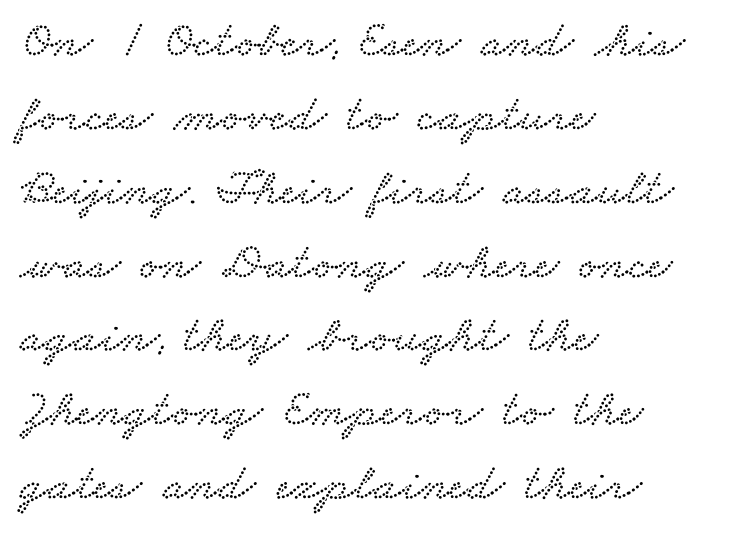
Q: Is the typeface a serif or a sans-serif typeface? A: Serif.
Q: Is the text underlined? A: No.
Q: How is the paragraph aligned? A: Left-aligned.
Q: Is the spacing between letters normal or unusually wide? A: Normal.
Q: Is the spacing between lines tight, normal or loose? A: Normal.
Q: Width (condensed, normal, or wide)? A: Wide.
Q: Stroke contrast? A: Low.
Q: x-height? A: Small.
Q: Monospaced? A: No.
